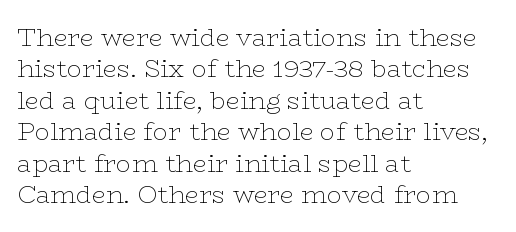
{"italic": "no", "bold": "no", "underline": "no", "align": "left", "line_spacing": "normal", "line_spacing_ratio": 1.26, "letter_spacing": "normal", "letter_spacing_em": 0.0, "glyph_px": 25}
